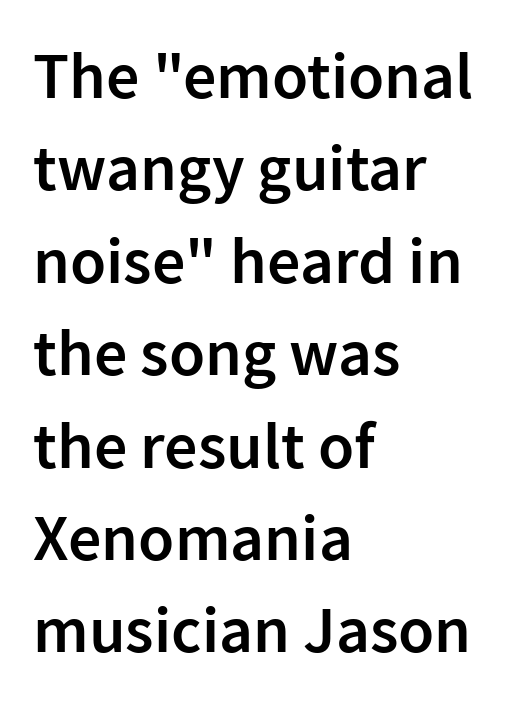
{"serif": "no", "italic": "no", "bold": "semi", "weight": "semibold", "width": "normal", "stroke_contrast": "low", "x_height": "medium", "monospaced": "no", "underline": "no", "align": "left", "line_spacing": "normal", "line_spacing_ratio": 1.4, "letter_spacing": "normal", "letter_spacing_em": 0.0, "glyph_px": 66}
